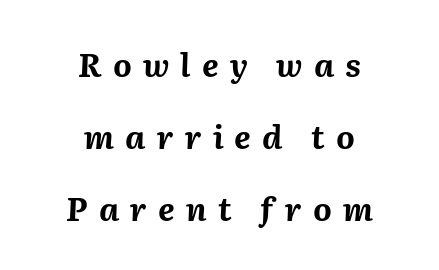
{"italic": "yes", "lean": "right", "slant_degrees": 2, "bold": "yes", "weight": "bold", "width": "normal", "stroke_contrast": "medium", "x_height": "medium", "monospaced": "no", "underline": "no", "align": "center", "line_spacing": "loose", "line_spacing_ratio": 2.25, "letter_spacing": "wide", "letter_spacing_em": 0.35, "glyph_px": 32}
